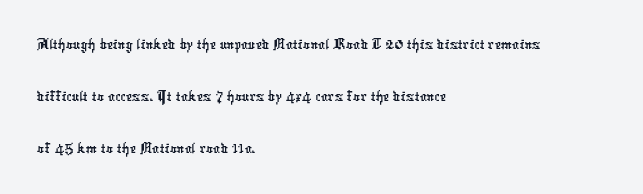
Q: Is the typeface a serif or a sans-serif typeface? A: Sans-serif.
Q: Is the text underlined? A: No.
Q: How is the paragraph aligned? A: Left-aligned.
Q: Is the spacing between letters normal or unusually wide? A: Normal.
Q: Is the spacing between lines tight, normal or loose? A: Normal.
Q: Width (condensed, normal, or wide)? A: Condensed.
Q: Stroke contrast? A: Low.
Q: x-height? A: Medium.
Q: Monospaced? A: No.
